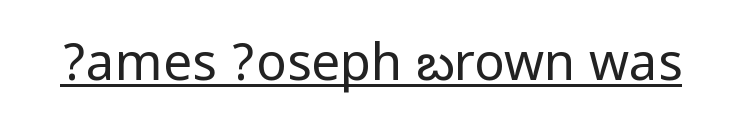
Q: Is the text bold? A: No.
Q: Is the text italic (slanted)? A: No, it is upright.
Q: Is the typeface a serif or a sans-serif typeface? A: Sans-serif.
Q: Is the text underlined? A: Yes.
Q: Is the spacing between letters normal or unusually wide? A: Normal.
Q: Width (condensed, normal, or wide)? A: Condensed.
Q: Stroke contrast? A: Low.
